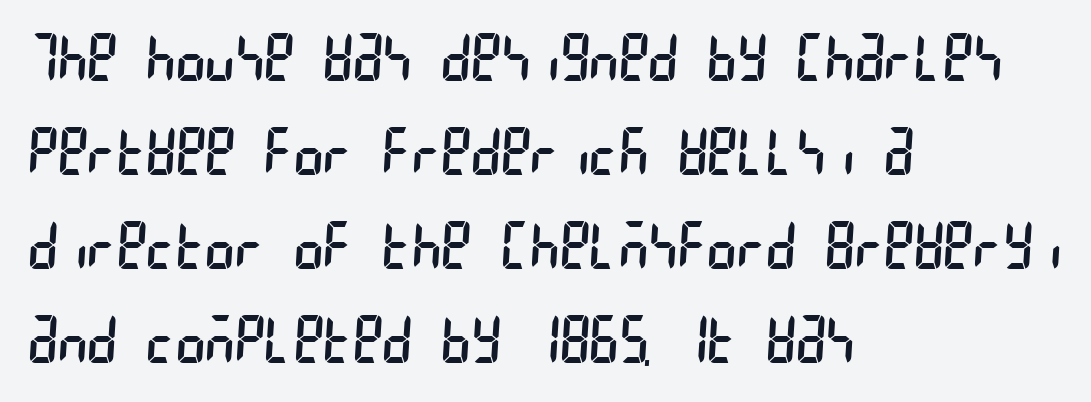
Q: Is the text bold? A: No.
Q: Is the typeface a serif or a sans-serif typeface? A: Sans-serif.
Q: Is the text underlined? A: No.
Q: How is the paragraph aligned? A: Left-aligned.
Q: Is the spacing between letters normal or unusually wide? A: Normal.
Q: Is the spacing between lines tight, normal or loose? A: Normal.
Q: Width (condensed, normal, or wide)? A: Condensed.
Q: Stroke contrast? A: Low.
Q: x-height? A: Large.
